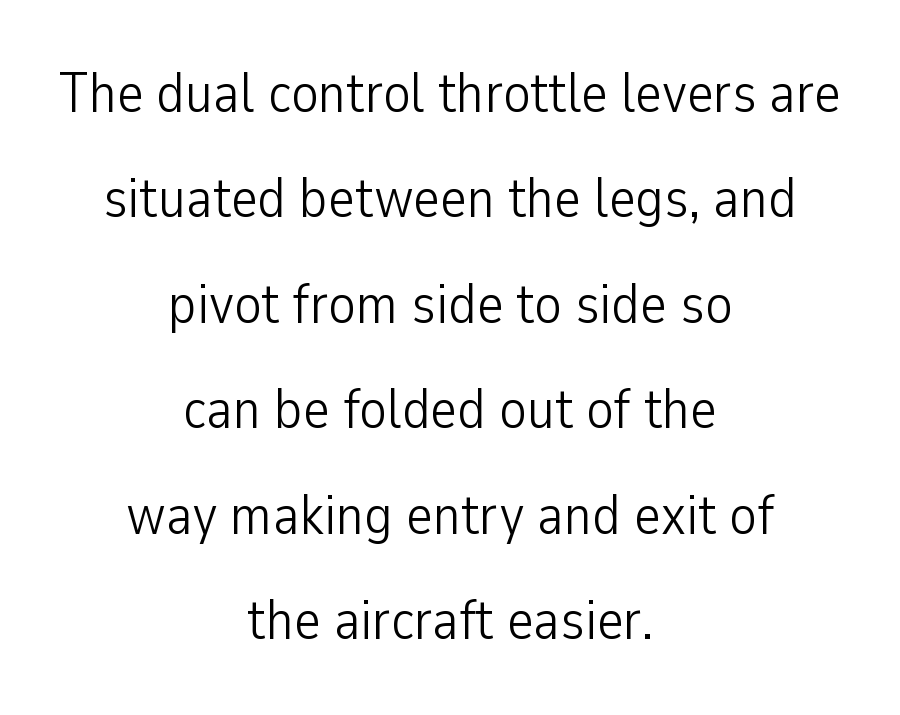
Q: Is the text bold? A: No.
Q: Is the text italic (slanted)? A: No, it is upright.
Q: Is the typeface a serif or a sans-serif typeface? A: Sans-serif.
Q: Is the text underlined? A: No.
Q: How is the paragraph aligned? A: Centered.
Q: Is the spacing between letters normal or unusually wide? A: Normal.
Q: Width (condensed, normal, or wide)? A: Condensed.
Q: Stroke contrast? A: Low.
Q: x-height? A: Medium.
Q: Monospaced? A: No.
